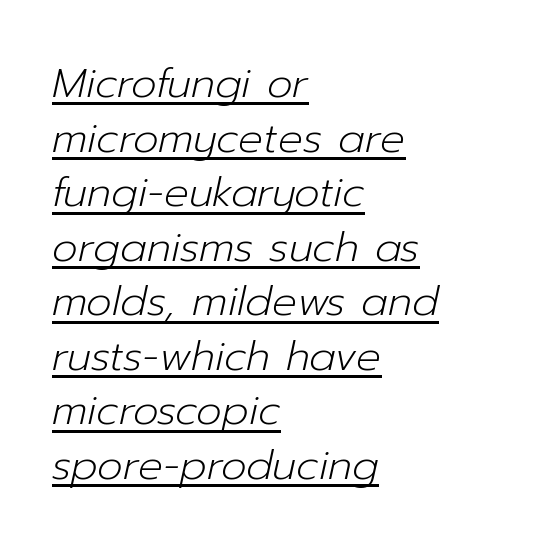
Q: Is the text bold? A: No.
Q: Is the text italic (slanted)? A: Yes, it leans right by about 12 degrees.
Q: Is the text underlined? A: Yes.
Q: How is the paragraph aligned? A: Left-aligned.
Q: Is the spacing between letters normal or unusually wide? A: Normal.
Q: Is the spacing between lines tight, normal or loose? A: Normal.
Q: Width (condensed, normal, or wide)? A: Normal.
Q: Stroke contrast? A: Low.
Q: x-height? A: Medium.
Q: Monospaced? A: No.
